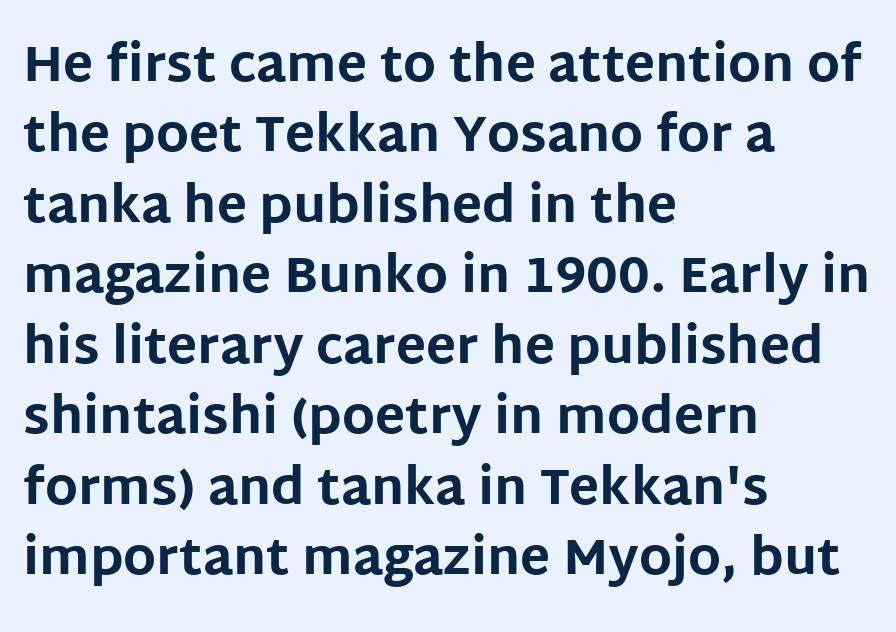
Q: Is the text bold? A: Yes.
Q: Is the text italic (slanted)? A: No, it is upright.
Q: Is the typeface a serif or a sans-serif typeface? A: Sans-serif.
Q: Is the text underlined? A: No.
Q: How is the paragraph aligned? A: Left-aligned.
Q: Is the spacing between letters normal or unusually wide? A: Normal.
Q: Is the spacing between lines tight, normal or loose? A: Normal.
Q: Width (condensed, normal, or wide)? A: Normal.
Q: Stroke contrast? A: Low.
Q: x-height? A: Large.
Q: Monospaced? A: No.
